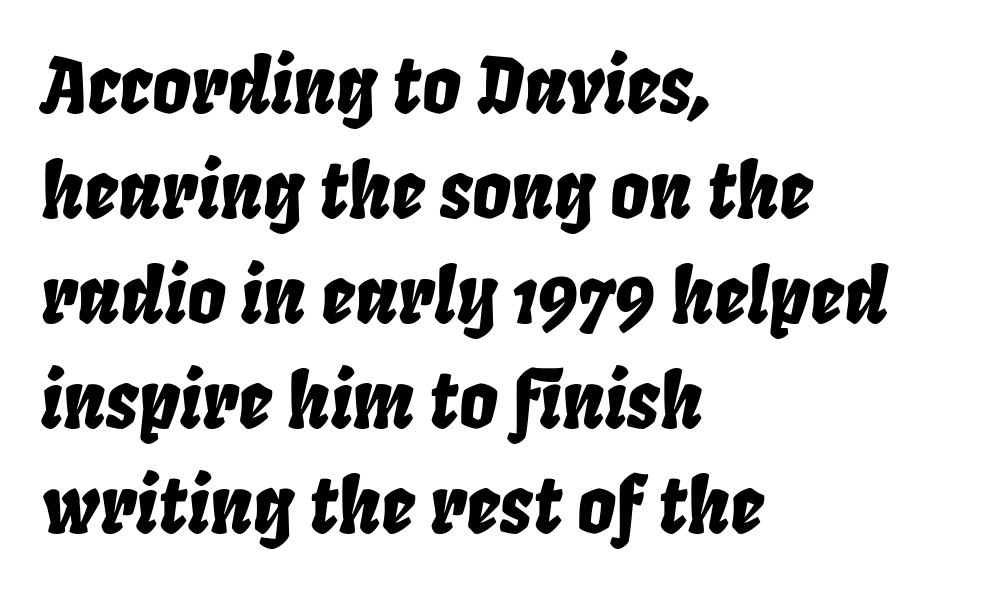
The image shows 76 px condensed type, italic (leaning right); set left-aligned, normal line spacing (1.38x), normal letter spacing, not underlined; low stroke contrast and a large x-height.
